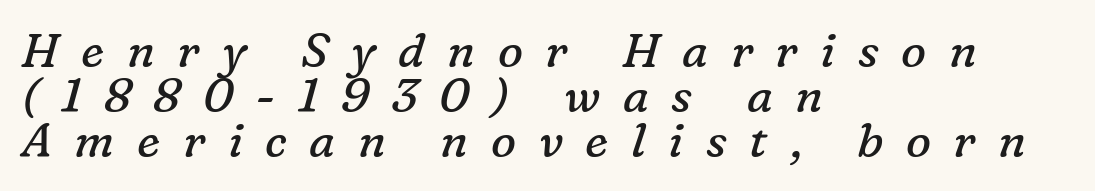
The image shows 47 px regular-weight serif type, italic (leaning right); set left-aligned, tight line spacing (0.96x), unusually wide letter spacing (+0.48 em), not underlined; low stroke contrast and a medium x-height.
